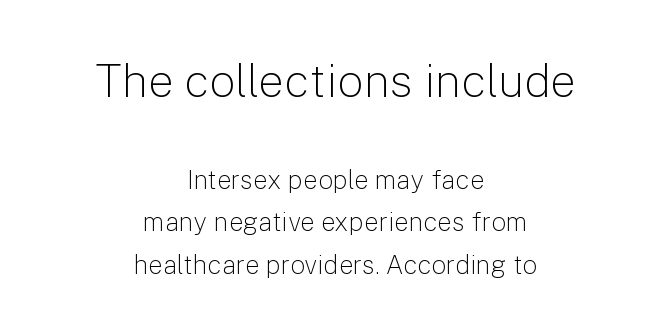
{"serif": "no", "italic": "no", "bold": "no", "weight": "light", "width": "normal", "stroke_contrast": "low", "x_height": "medium", "monospaced": "no", "underline": "no", "align": "center", "line_spacing": "normal", "line_spacing_ratio": 1.63, "letter_spacing": "normal", "letter_spacing_em": 0.0, "larger_block": "first", "size_ratio": 1.77, "glyph_px": 46}
